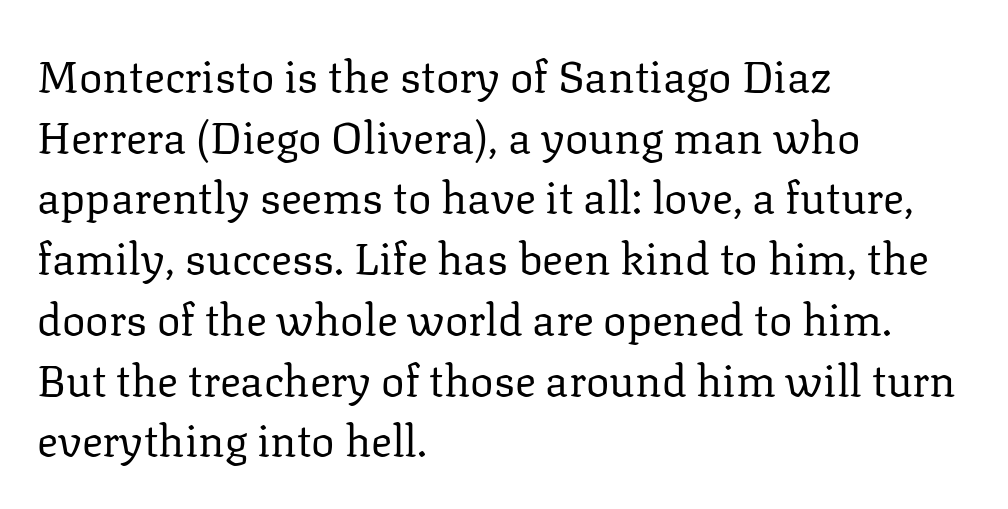
{"serif": "yes", "italic": "no", "bold": "no", "weight": "regular", "width": "normal", "stroke_contrast": "low", "x_height": "medium", "monospaced": "no", "underline": "no", "align": "left", "line_spacing": "normal", "line_spacing_ratio": 1.38, "letter_spacing": "normal", "letter_spacing_em": 0.0, "glyph_px": 44}
